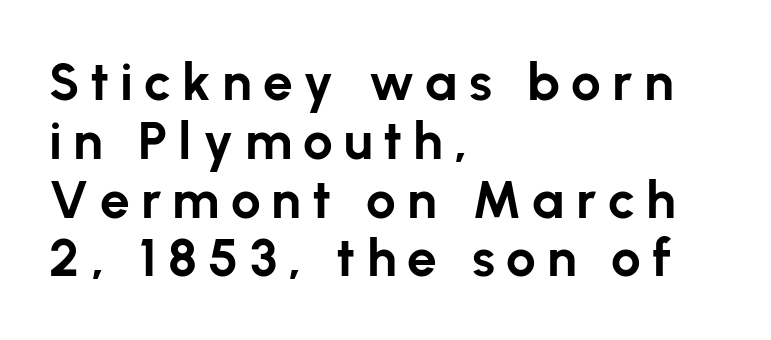
Q: Is the text bold? A: Yes.
Q: Is the text italic (slanted)? A: No, it is upright.
Q: Is the typeface a serif or a sans-serif typeface? A: Sans-serif.
Q: Is the text underlined? A: No.
Q: How is the paragraph aligned? A: Left-aligned.
Q: Is the spacing between letters normal or unusually wide? A: Unusually wide.
Q: Is the spacing between lines tight, normal or loose? A: Tight.
Q: Width (condensed, normal, or wide)? A: Normal.
Q: Stroke contrast? A: Low.
Q: x-height? A: Medium.
Q: Monospaced? A: No.
